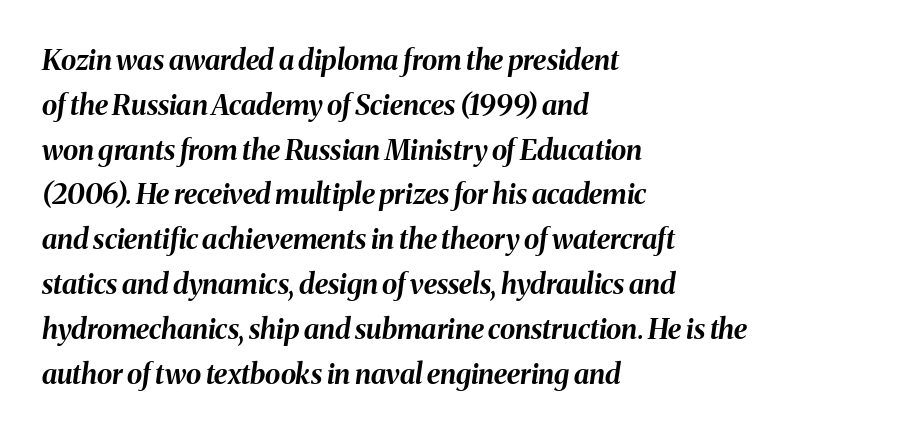
Line starts are locked; line ends wander. Slanted lettering throughout. Rows of type keep a routine distance in the vertical direction. You could not count columns in this text — the font is proportionally spaced.
